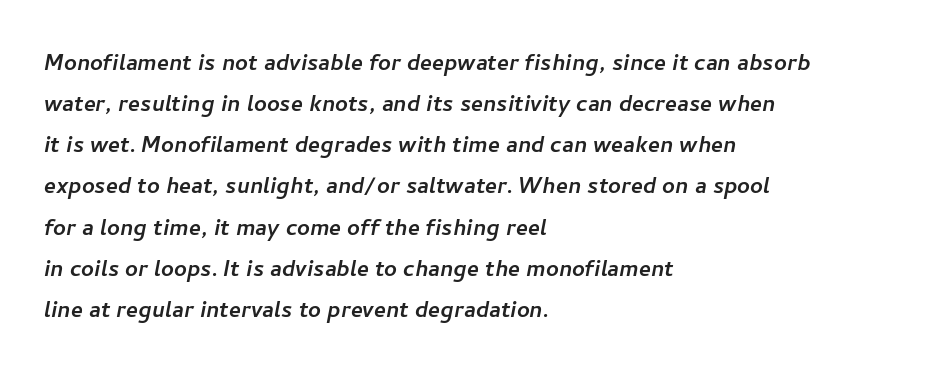
The image shows 28 px sans-serif type; set left-aligned, normal line spacing (1.47x), normal letter spacing, not underlined; low stroke contrast and a medium x-height.
